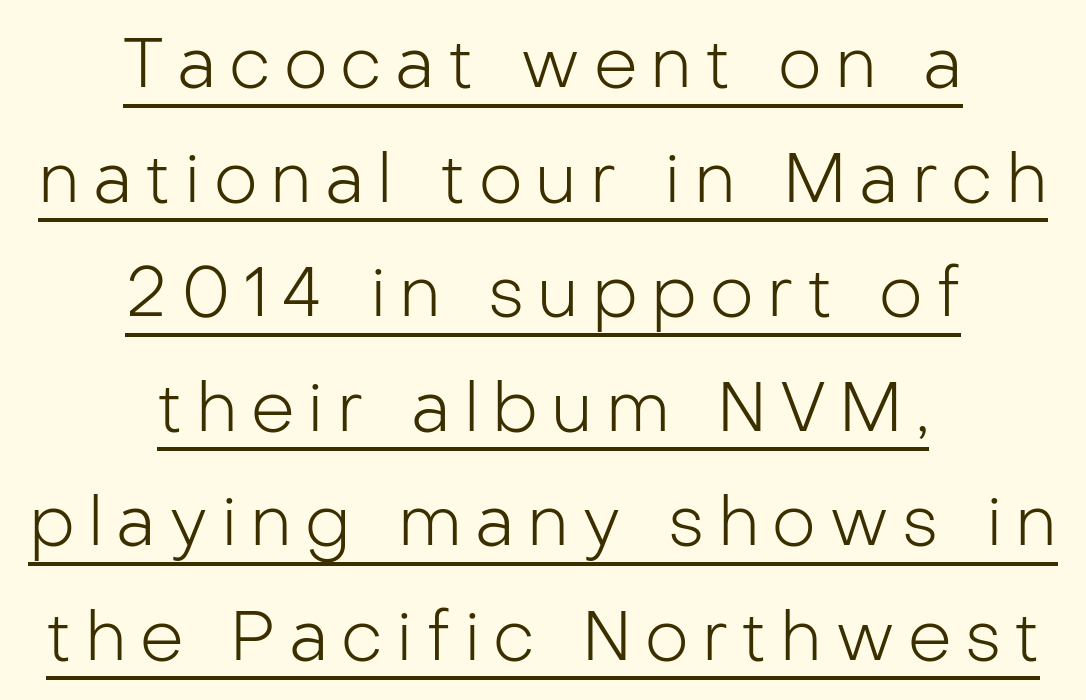
Vertically, the passage feels balanced, rows spaced as you'd expect. Stroke thickness stays within the range of a standard reading face or lighter. The passage shown is typeset with a sans-serif family. Each line of the rendering has a horizontal stroke beneath the glyphs.
